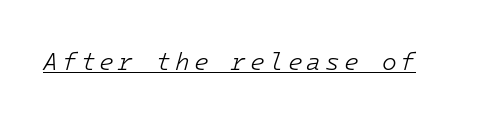
The image shows 24 px text type, italic (leaning right); set underlined.
